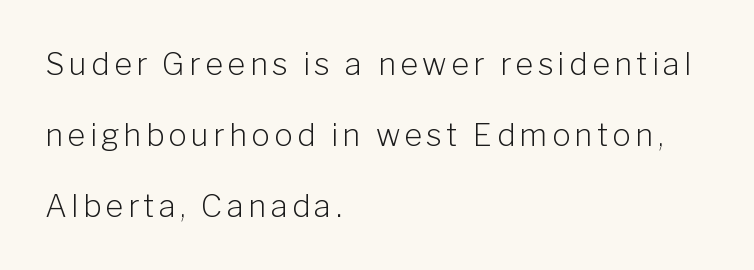
Q: Is the text bold? A: No.
Q: Is the text italic (slanted)? A: No, it is upright.
Q: Is the typeface a serif or a sans-serif typeface? A: Sans-serif.
Q: Is the text underlined? A: No.
Q: How is the paragraph aligned? A: Left-aligned.
Q: Is the spacing between lines tight, normal or loose? A: Loose.
Q: Width (condensed, normal, or wide)? A: Normal.
Q: Stroke contrast? A: Low.
Q: x-height? A: Medium.
Q: Monospaced? A: No.
